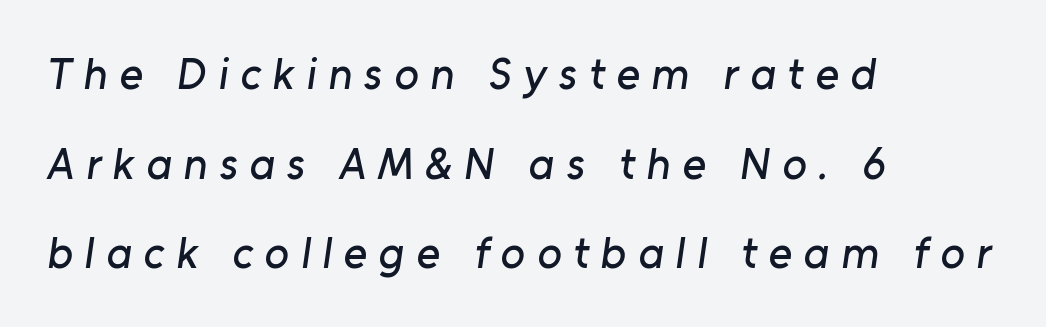
The image shows 45 px sans-serif type; set left-aligned, loose line spacing (1.99x), unusually wide letter spacing (+0.26 em), not underlined; low stroke contrast and a medium x-height.
